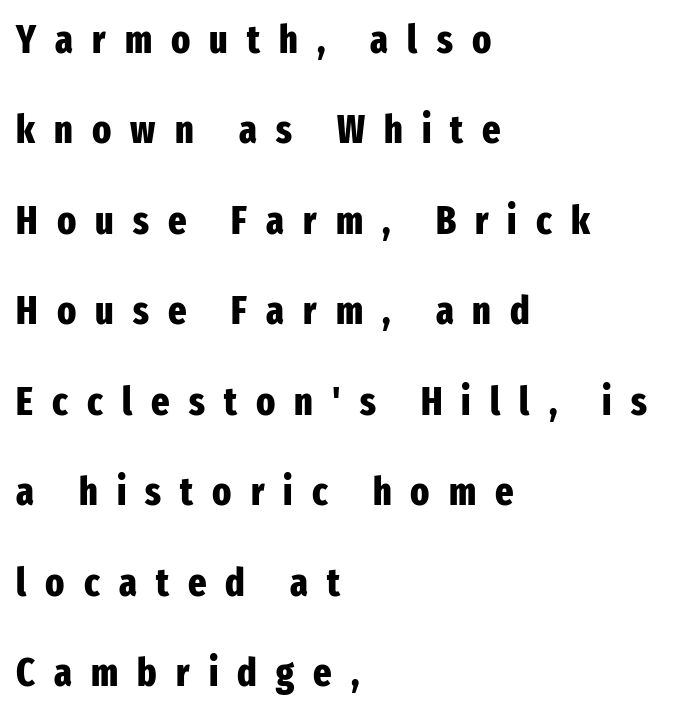
The image shows 39 px heavy, condensed sans-serif type, upright; set left-aligned, loose line spacing (2.32x), unusually wide letter spacing (+0.49 em), not underlined; low stroke contrast and a medium x-height.
